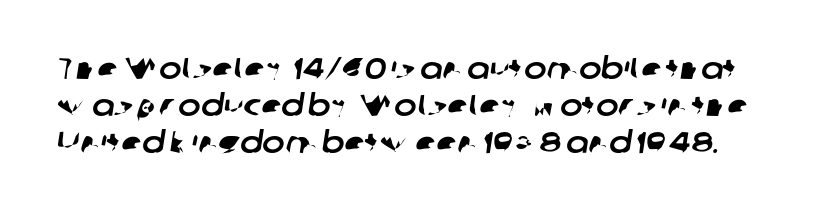
{"serif": "no", "width": "normal", "stroke_contrast": "low", "x_height": "medium", "monospaced": "no", "underline": "no", "line_spacing_ratio": 1.23, "letter_spacing": "normal", "letter_spacing_em": 0.0, "glyph_px": 30}
